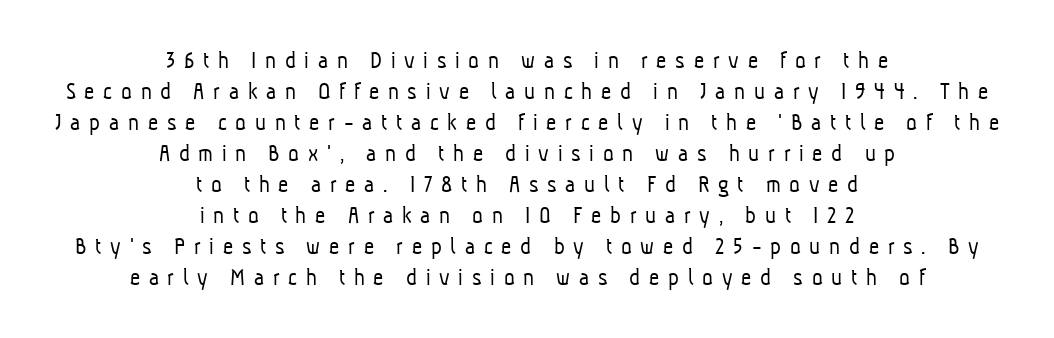
Q: Is the text bold? A: No.
Q: Is the text underlined? A: No.
Q: How is the paragraph aligned? A: Centered.
Q: Is the spacing between letters normal or unusually wide? A: Unusually wide.
